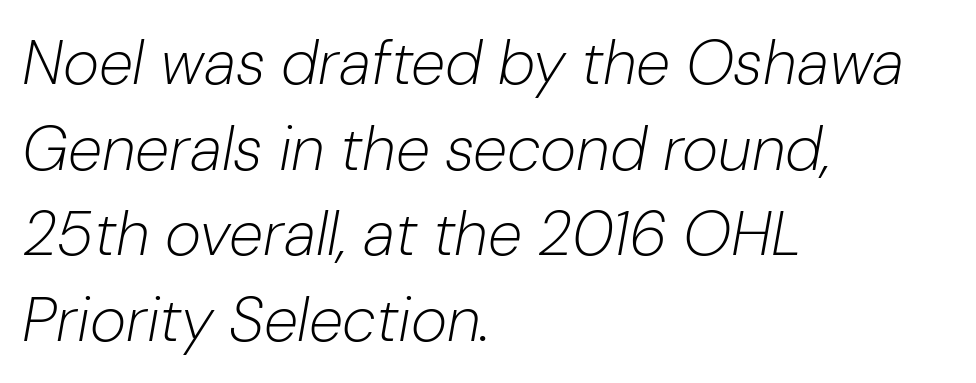
The space between consecutive lines is moderate. The passage shown is typed in a proportional face where columns would drift. Honestly, the letter spacing is just normal — you wouldn't notice it. Lines of text with bare space underneath.
